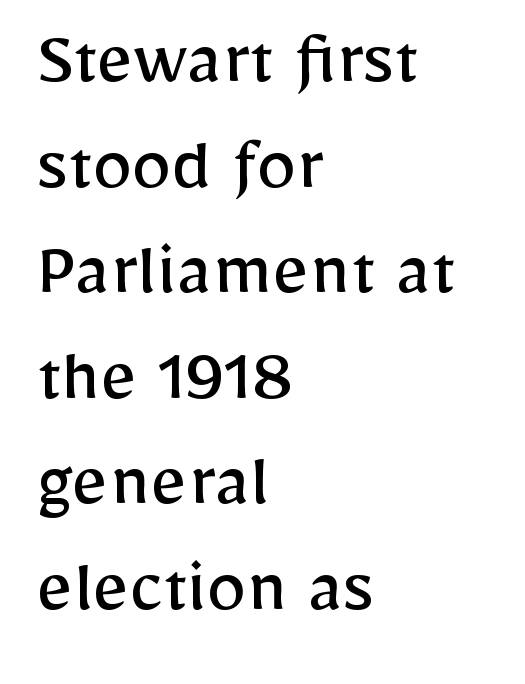
Q: Is the text bold? A: No.
Q: Is the text italic (slanted)? A: No, it is upright.
Q: Is the typeface a serif or a sans-serif typeface? A: Sans-serif.
Q: Is the text underlined? A: No.
Q: How is the paragraph aligned? A: Left-aligned.
Q: Is the spacing between letters normal or unusually wide? A: Normal.
Q: Is the spacing between lines tight, normal or loose? A: Normal.
Q: Width (condensed, normal, or wide)? A: Normal.
Q: Stroke contrast? A: Low.
Q: x-height? A: Medium.
Q: Monospaced? A: No.
